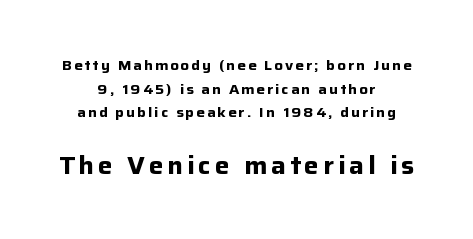
Q: Is the text bold? A: Yes.
Q: Is the text italic (slanted)? A: No, it is upright.
Q: Is the text underlined? A: No.
Q: How is the paragraph aligned? A: Centered.
Q: Is the spacing between lines tight, normal or loose? A: Normal.
Q: Which block of text is set in a larger size, the first (top) or the second (bottom)? A: The second (bottom) one.
